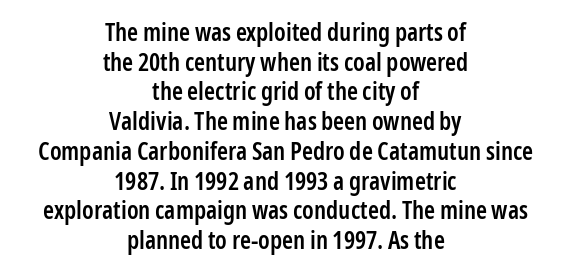
The image shows 25 px text type, upright; set centered, line spacing 1.19x, normal letter spacing, not underlined.
